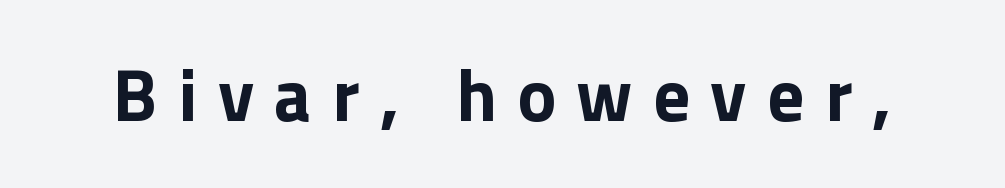
{"serif": "no", "italic": "no", "bold": "yes", "weight": "bold", "width": "normal", "x_height": "medium", "monospaced": "no", "underline": "no", "letter_spacing": "wide", "letter_spacing_em": 0.28, "glyph_px": 73}
